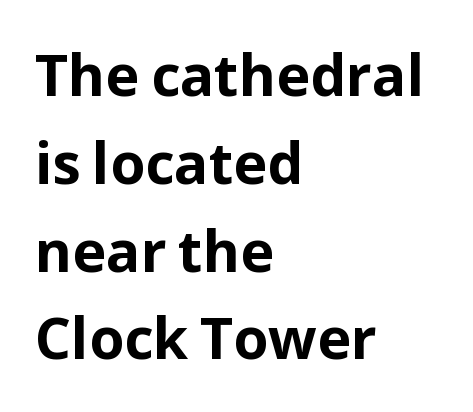
Typesetter's note: full bold, strokes at maximum text heaviness. This sample is left-justified, so line endings fall wherever the words run out. Does the leading feel generous? No, just average. Spacing verdict: proportional, widths tailored to each character. Classification — sans serif.
